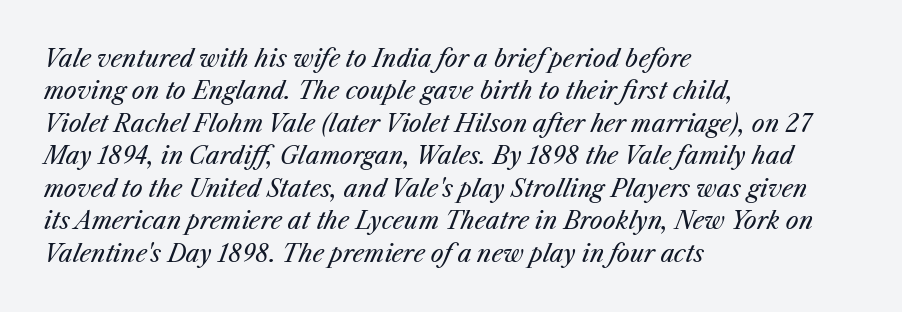
The image shows 23 px text type, italic (leaning right); set left-aligned, normal line spacing (1.41x), normal letter spacing, not underlined.
